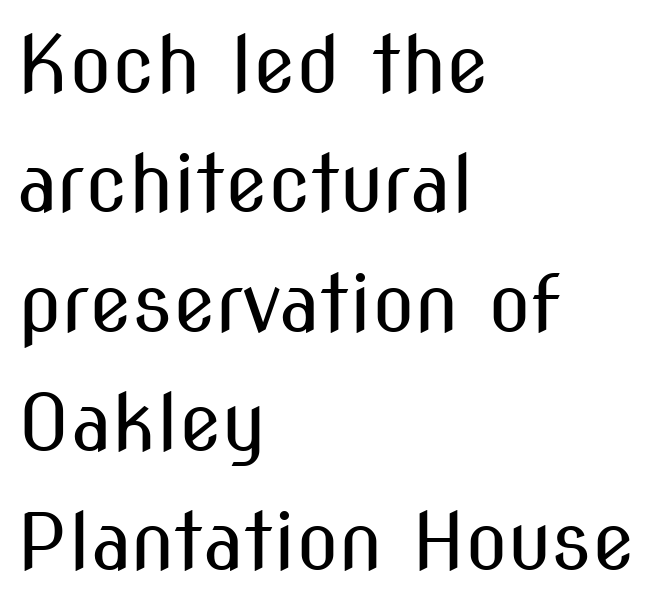
{"serif": "no", "italic": "no", "bold": "no", "weight": "regular", "width": "condensed", "stroke_contrast": "medium", "x_height": "medium", "monospaced": "no", "underline": "no", "align": "left", "line_spacing": "normal", "line_spacing_ratio": 1.53, "letter_spacing": "normal", "letter_spacing_em": 0.0, "glyph_px": 78}
